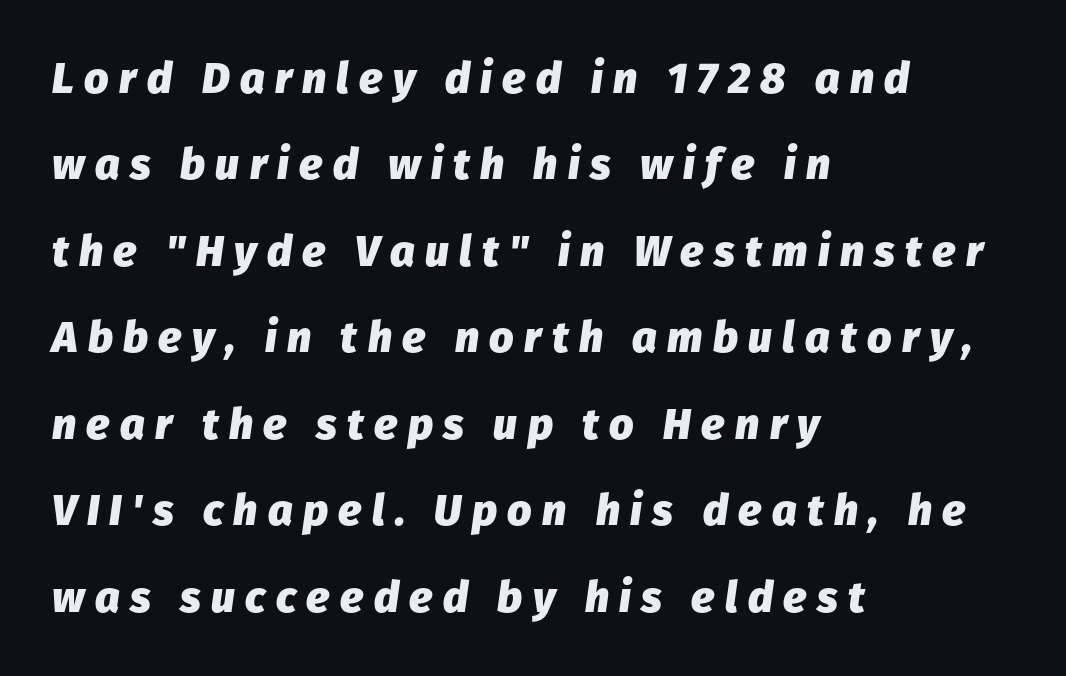
Layout note: lines flush left. Heft: maximum for text — a bold. If you measured baseline to baseline, you'd find a long distance. The specimen omits any rule beneath the text block's lines.
